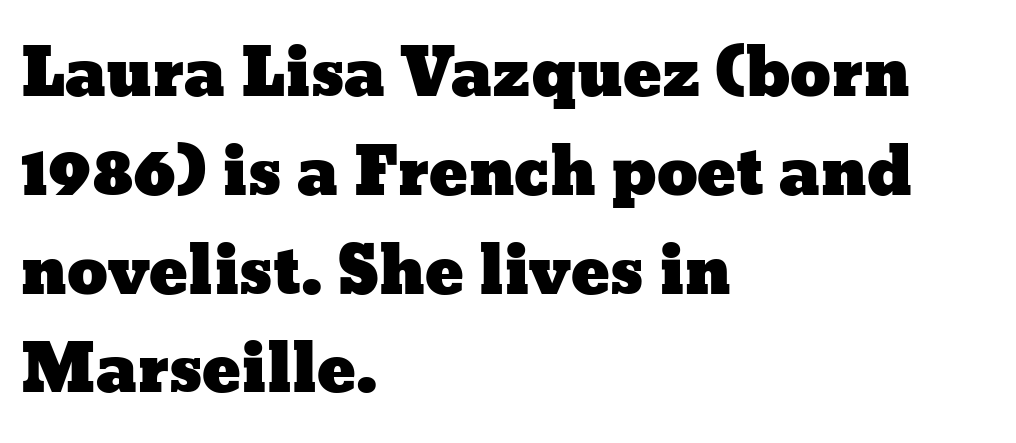
Do the characters align in a grid? No, the font is proportional. The lettering holds an erect, upright posture throughout. The typesetter chose a ragged-right arrangement here. Unmarked baselines from the first word to the last.
